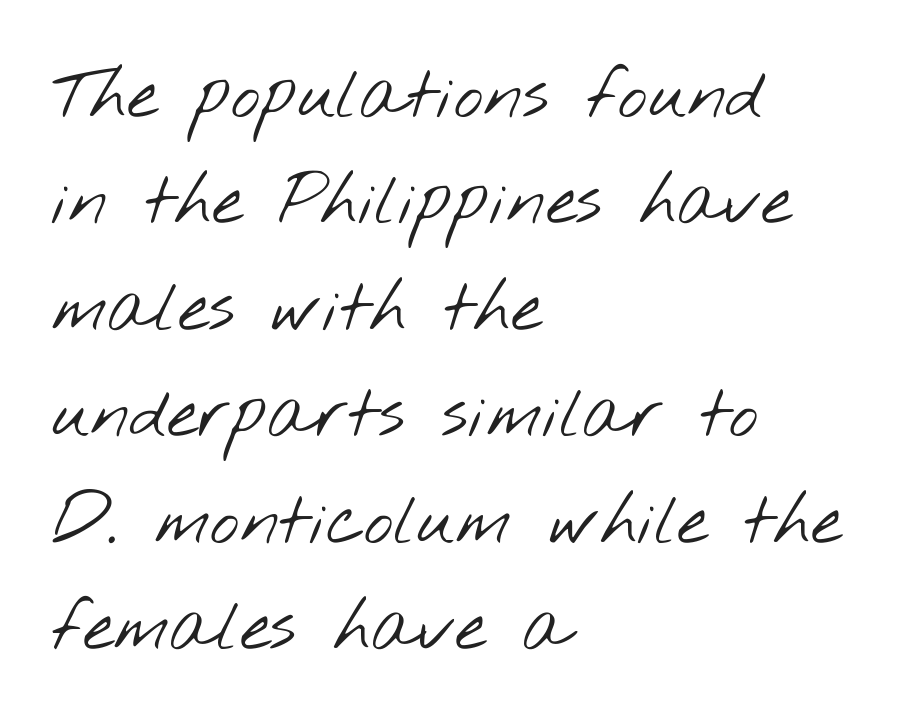
{"serif": "no", "bold": "no", "weight": "light", "width": "wide", "stroke_contrast": "low", "x_height": "small", "monospaced": "no", "underline": "no", "align": "left", "line_spacing": "normal", "line_spacing_ratio": 1.52, "letter_spacing": "normal", "letter_spacing_em": 0.0, "glyph_px": 70}
